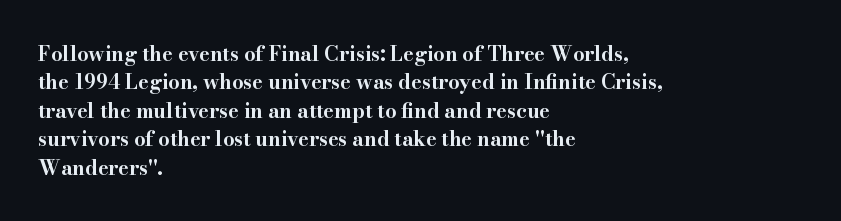
Q: Is the text bold? A: Yes.
Q: Is the text italic (slanted)? A: No, it is upright.
Q: Is the text underlined? A: No.
Q: How is the paragraph aligned? A: Left-aligned.
Q: Is the spacing between letters normal or unusually wide? A: Normal.
Q: Is the spacing between lines tight, normal or loose? A: Normal.
